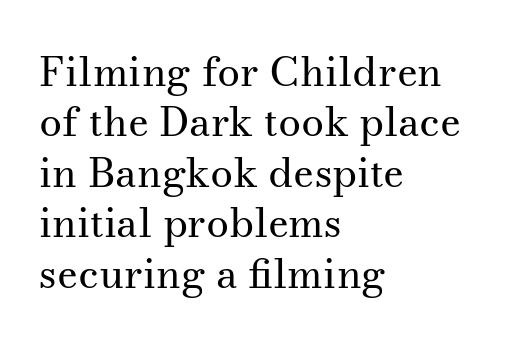
{"serif": "yes", "italic": "no", "bold": "no", "weight": "regular", "width": "normal", "stroke_contrast": "medium", "x_height": "small", "monospaced": "no", "underline": "no", "align": "left", "line_spacing_ratio": 1.23, "letter_spacing": "normal", "letter_spacing_em": 0.0, "glyph_px": 41}
